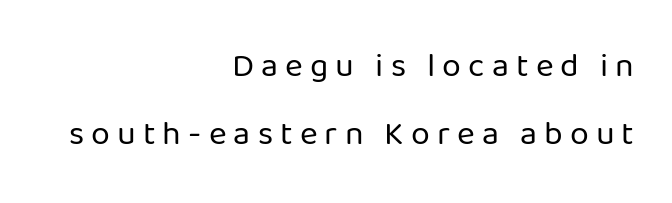
{"serif": "no", "italic": "no", "bold": "no", "weight": "regular", "width": "normal", "stroke_contrast": "low", "x_height": "medium", "monospaced": "no", "underline": "no", "align": "right", "line_spacing": "loose", "line_spacing_ratio": 2.0, "letter_spacing": "wide", "letter_spacing_em": 0.21, "glyph_px": 34}
